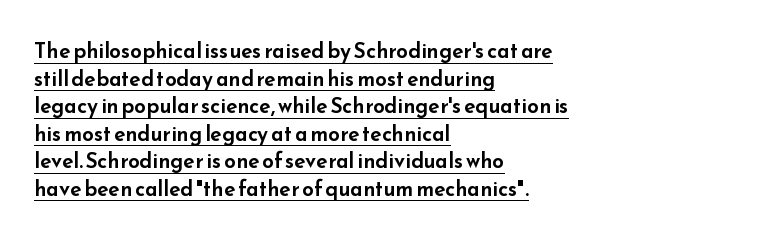
The image shows 21 px text type, upright; set left-aligned, normal line spacing (1.31x), normal letter spacing, underlined.
